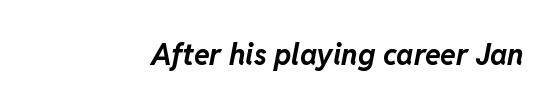
{"italic": "yes", "lean": "right", "slant_degrees": 11, "bold": "yes", "weight": "bold", "width": "normal", "stroke_contrast": "low", "x_height": "medium", "monospaced": "no", "underline": "no", "letter_spacing": "normal", "letter_spacing_em": 0.0, "glyph_px": 29}
